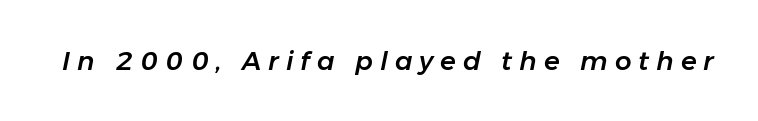
The specimen omits any rule beneath the text block's lines. The letters are spread apart with noticeably loose tracking. The specimen reads as italic at a glance.
